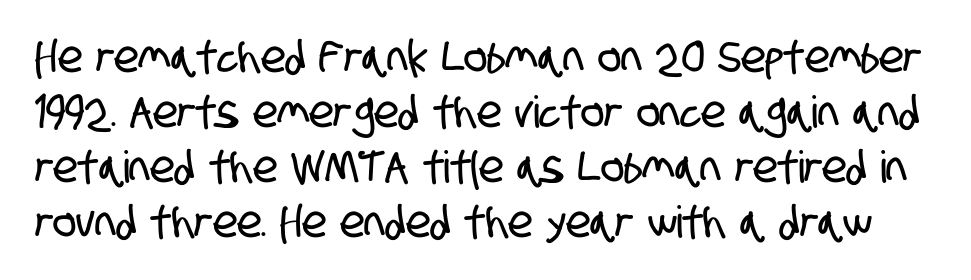
The image shows 44 px condensed sans-serif type; set normal line spacing (1.25x), normal letter spacing, not underlined; low stroke contrast and a large x-height.
